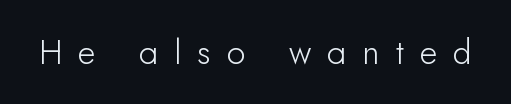
The image shows 34 px sans-serif type, upright; set unusually wide letter spacing (+0.48 em), not underlined; low stroke contrast and a small x-height.
